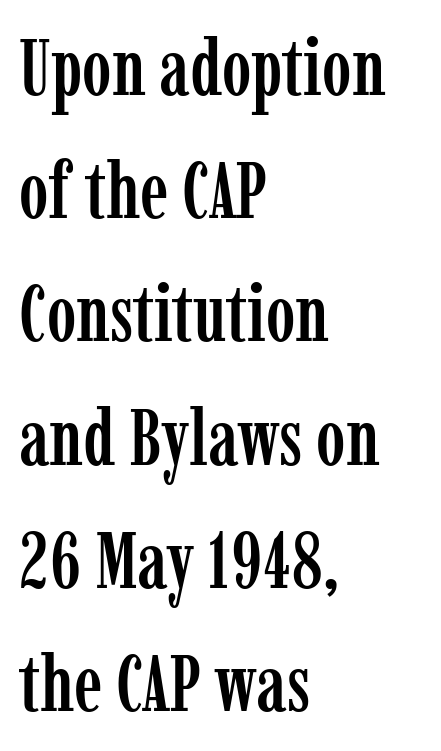
{"serif": "yes", "italic": "no", "width": "condensed", "stroke_contrast": "low", "x_height": "medium", "monospaced": "no", "underline": "no", "align": "left", "line_spacing": "normal", "line_spacing_ratio": 1.56, "letter_spacing": "normal", "letter_spacing_em": 0.0, "glyph_px": 79}
